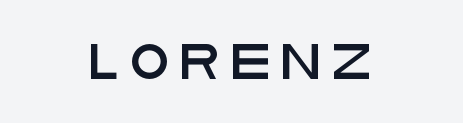
These lines are composed in type without serifs. You can tell it's not italic because the verticals are truly vertical. Proportional: the letters do not fall into vertical columns. Clear beneath every line of the passage. Between one letter and the next there's a generous, obvious gap. A student would call this center alignment; a typographer would say set centered.
